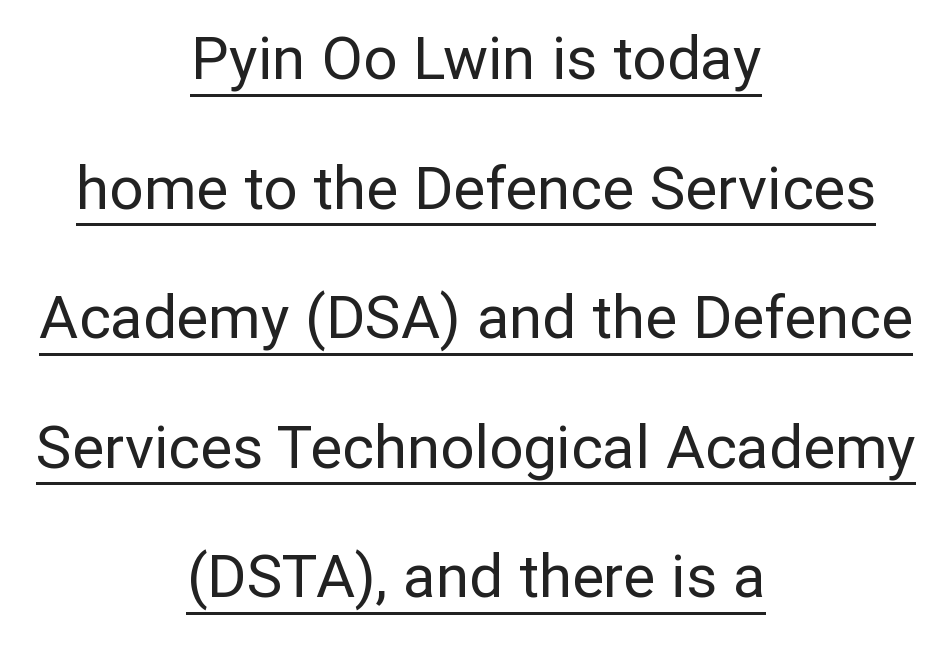
The image shows 60 px regular-weight sans-serif type, upright; set centered, loose line spacing (2.16x), normal letter spacing, underlined; low stroke contrast and a medium x-height.
